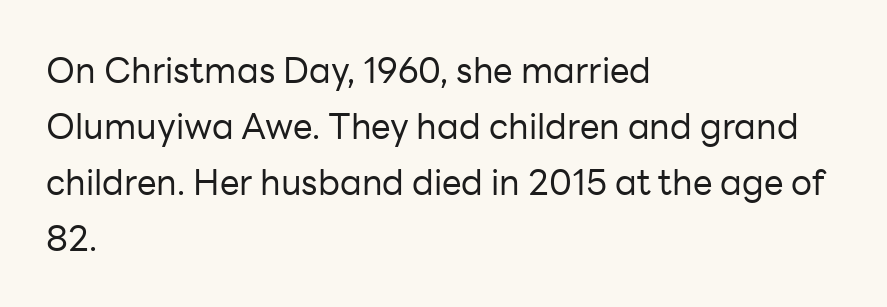
The image shows 35 px regular-weight sans-serif type, upright; set left-aligned, normal line spacing (1.6x), normal letter spacing, not underlined; low stroke contrast and a medium x-height.
